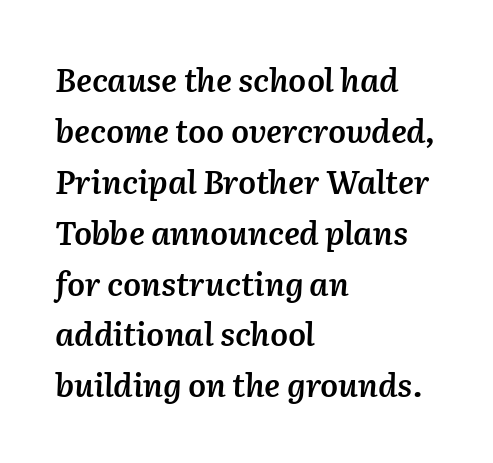
Q: Is the text bold? A: Semi-bold.
Q: Is the text italic (slanted)? A: Yes, it leans right by about 2 degrees.
Q: Is the text underlined? A: No.
Q: How is the paragraph aligned? A: Left-aligned.
Q: Is the spacing between letters normal or unusually wide? A: Normal.
Q: Is the spacing between lines tight, normal or loose? A: Normal.
Q: Width (condensed, normal, or wide)? A: Normal.
Q: Stroke contrast? A: Medium.
Q: x-height? A: Medium.
Q: Monospaced? A: No.
